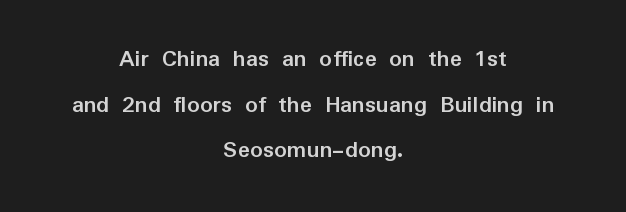
Q: Is the text bold? A: Yes.
Q: Is the text italic (slanted)? A: No, it is upright.
Q: Is the text underlined? A: No.
Q: How is the paragraph aligned? A: Centered.
Q: Is the spacing between letters normal or unusually wide? A: Normal.
